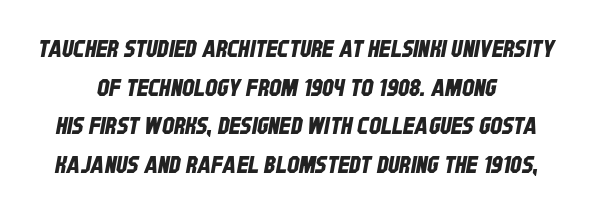
Q: Is the text underlined? A: No.
Q: How is the paragraph aligned? A: Centered.
Q: Is the spacing between letters normal or unusually wide? A: Normal.
Q: Is the spacing between lines tight, normal or loose? A: Normal.
